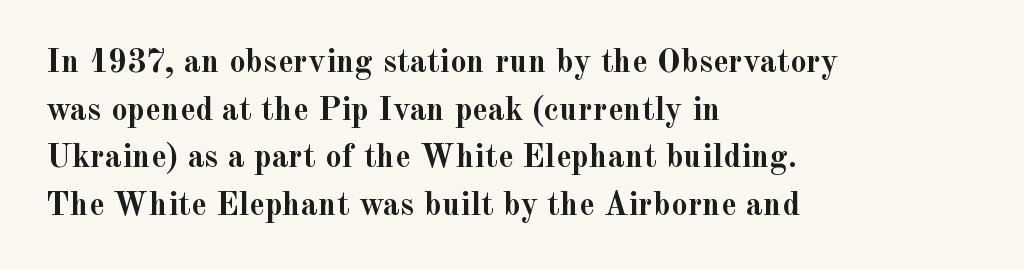
The image shows 33 px semibold serif type, upright; set left-aligned, normal line spacing (1.44x), normal letter spacing, not underlined; a small x-height.
